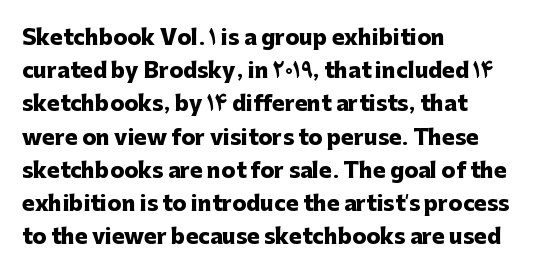
The font is running at its bold setting. Letters rest on an invisible, unmarked baseline. Students, note that the glyphs here touch the page at normal intervals. The rendering anchors every line to the left-hand side.
